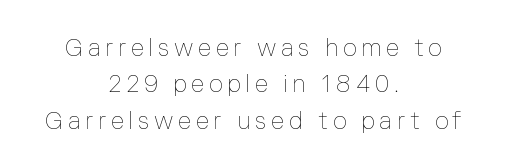
{"italic": "no", "bold": "no", "underline": "no", "align": "center", "line_spacing": "normal", "line_spacing_ratio": 1.52, "glyph_px": 24}
